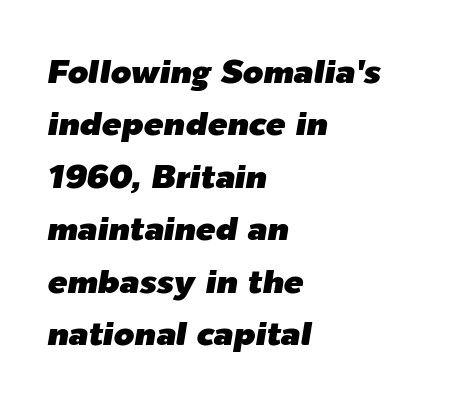
The image shows 33 px text type, italic (leaning right); set left-aligned, normal line spacing (1.59x), normal letter spacing, not underlined; low stroke contrast and a medium x-height.
